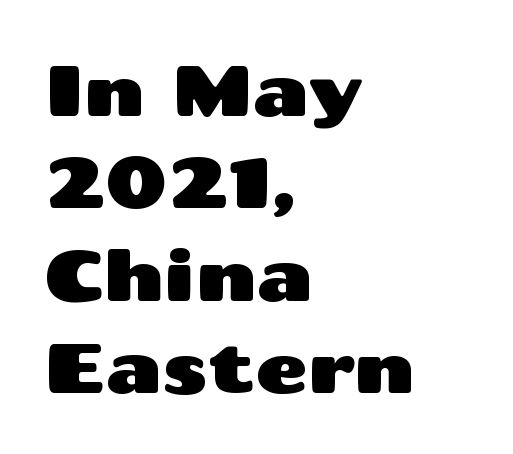
Every character sits straight up, as roman type does. The leading is moderate, giving the passage an even texture. Do the characters align in a grid? No, the font is proportional. Does extra space separate the letters? No, they use regular spacing.
